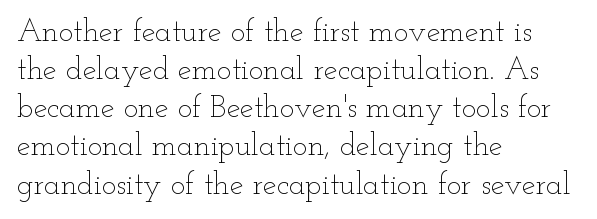
Q: Is the text bold? A: No.
Q: Is the text italic (slanted)? A: No, it is upright.
Q: Is the text underlined? A: No.
Q: How is the paragraph aligned? A: Left-aligned.
Q: Is the spacing between letters normal or unusually wide? A: Normal.
Q: Width (condensed, normal, or wide)? A: Wide.
Q: Stroke contrast? A: Low.
Q: x-height? A: Small.
Q: Monospaced? A: No.
